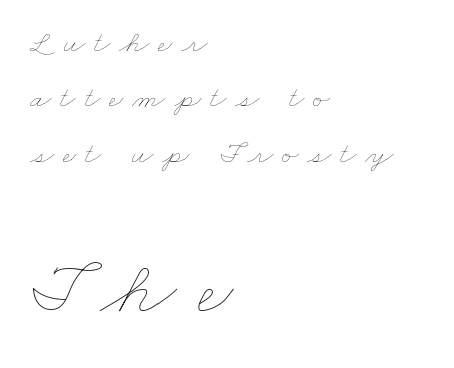
The image shows 78 px thin, wide type; set left-aligned, line spacing 1.79x, unusually wide letter spacing (+0.28 em), not underlined; the second (bottom) block is 2.52x larger; low stroke contrast and a small x-height.
